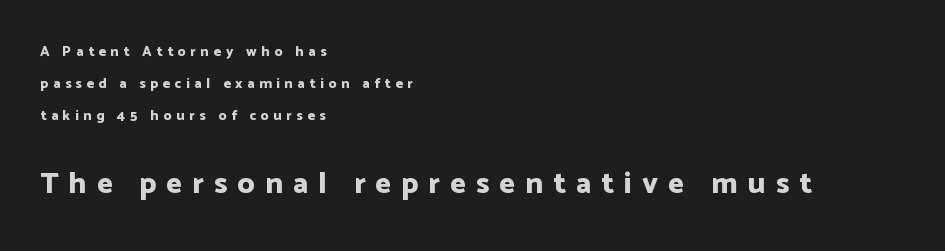
Type style note: lacks serifs. Type without underlining. Characters follow at a spacing far wider than the type designer built in. If you drew a ruler down the left edge, every line would touch it. The space between consecutive lines is lavish.
